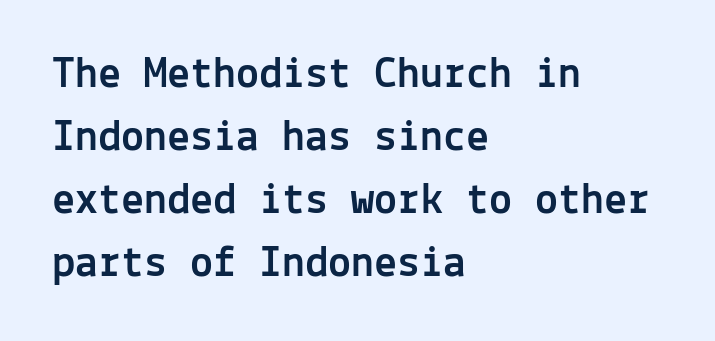
Evenly set lines give the paragraph a standard silhouette. The letters sit at their default tracking, neither squeezed nor spread. Every character here occupies the same horizontal width, giving the sample a typewriter-like rhythm. A classic flush-left, rag-right setting is used for this passage. A sans-serif font was chosen for this passage. Italic? Not at all — the glyphs are vertical.
